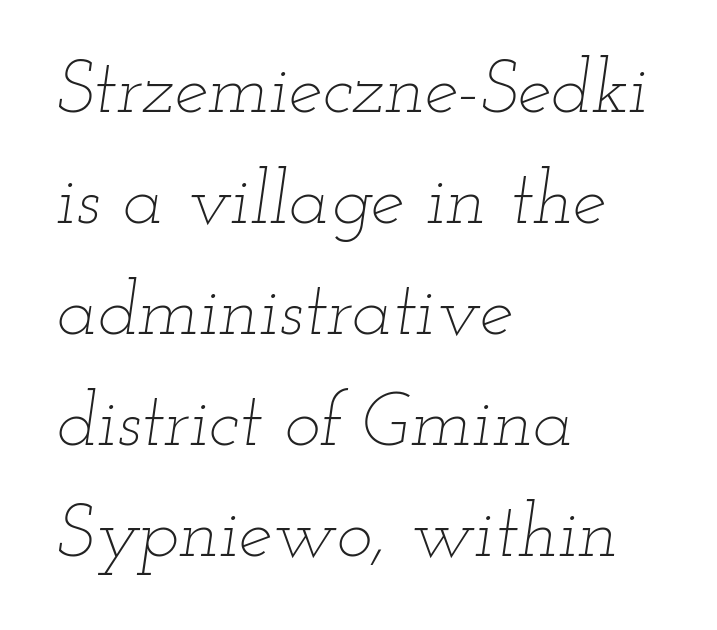
Has an underline been added? It has not. This sample is left-justified, so line endings fall wherever the words run out. A light-to-regular cut is what we see here. The passage shown has conventional tracking throughout. Varying glyph widths throughout — classic text-font behaviour.
